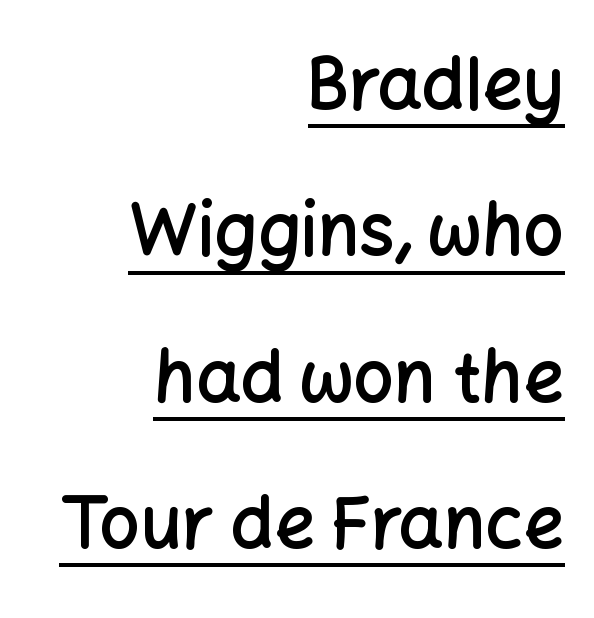
{"serif": "no", "italic": "no", "bold": "semi", "weight": "semibold", "width": "normal", "stroke_contrast": "low", "x_height": "medium", "monospaced": "no", "underline": "yes", "align": "right", "line_spacing": "loose", "line_spacing_ratio": 2.06, "letter_spacing": "normal", "letter_spacing_em": 0.0, "glyph_px": 71}
